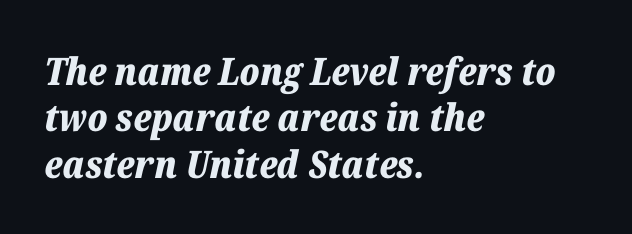
The image shows 38 px bold type, italic (leaning right); set left-aligned, line spacing 1.22x, normal letter spacing, not underlined; low stroke contrast and a medium x-height.
